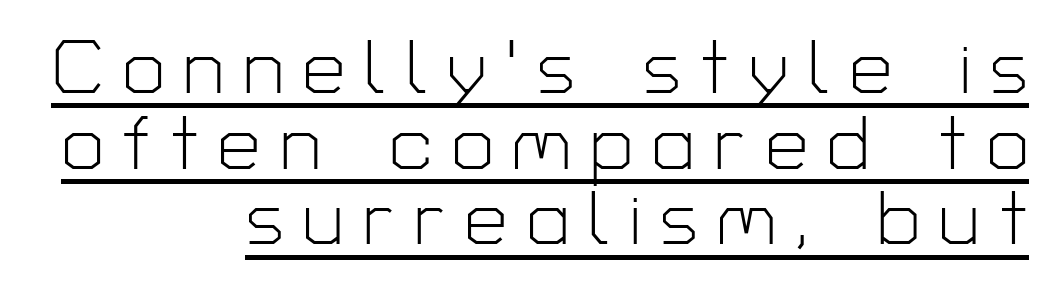
Q: Is the text bold? A: No.
Q: Is the text italic (slanted)? A: No, it is upright.
Q: Is the typeface a serif or a sans-serif typeface? A: Sans-serif.
Q: Is the text underlined? A: Yes.
Q: How is the paragraph aligned? A: Right-aligned.
Q: Is the spacing between letters normal or unusually wide? A: Unusually wide.
Q: Is the spacing between lines tight, normal or loose? A: Tight.
Q: Width (condensed, normal, or wide)? A: Normal.
Q: Stroke contrast? A: Low.
Q: x-height? A: Medium.
Q: Monospaced? A: No.
